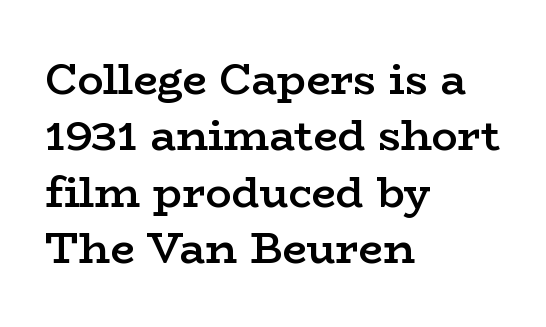
Strokes here are thickened, but only to semibold level. Short note: letters normally spaced. Character widths vary here, with narrow letters taking less room than wide ones. Letterform terminals end in serifs throughout the passage.
